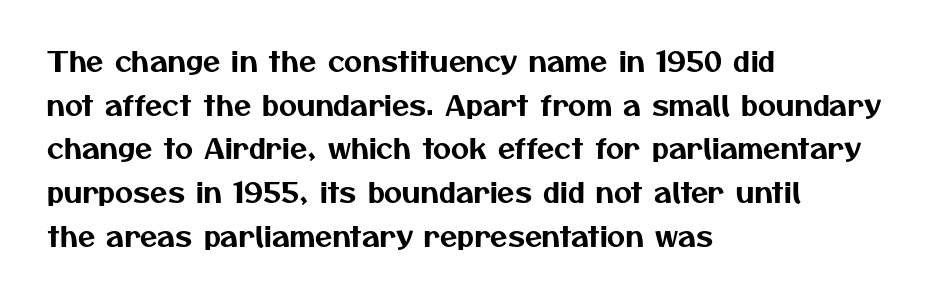
Q: Is the typeface a serif or a sans-serif typeface? A: Sans-serif.
Q: Is the text underlined? A: No.
Q: How is the paragraph aligned? A: Left-aligned.
Q: Is the spacing between letters normal or unusually wide? A: Normal.
Q: Is the spacing between lines tight, normal or loose? A: Normal.
Q: Width (condensed, normal, or wide)? A: Normal.
Q: Stroke contrast? A: Medium.
Q: x-height? A: Medium.
Q: Monospaced? A: No.
